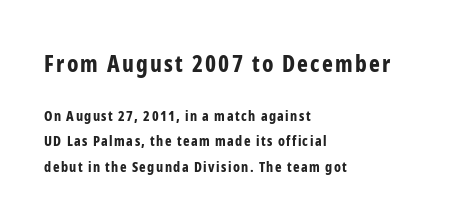
Q: Is the text bold? A: Yes.
Q: Is the text italic (slanted)? A: No, it is upright.
Q: Is the text underlined? A: No.
Q: How is the paragraph aligned? A: Left-aligned.
Q: Which block of text is set in a larger size, the first (top) or the second (bottom)? A: The first (top) one.
